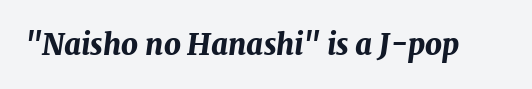
Heavy, bold letterforms. The passage shown is not underscored anywhere. You could not count columns in this text — the font is proportionally spaced. This rendering leaves character spacing at its baseline value.
